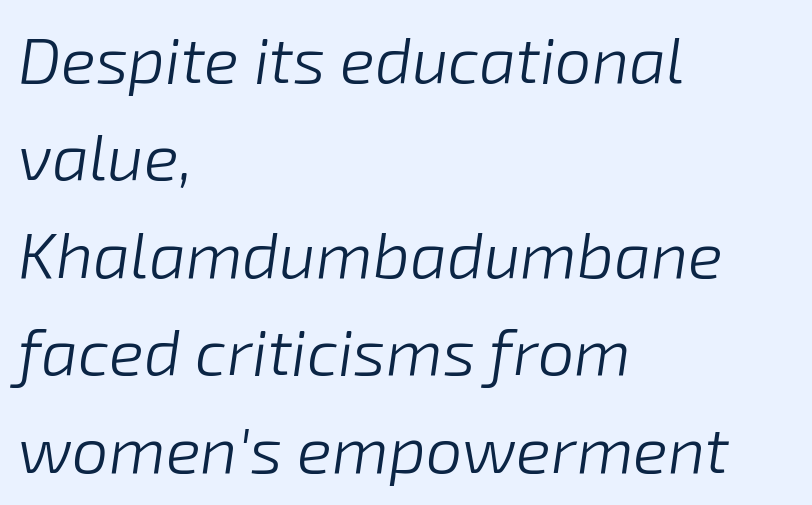
{"italic": "yes", "lean": "right", "slant_degrees": 8, "bold": "no", "weight": "light", "width": "normal", "stroke_contrast": "low", "x_height": "medium", "monospaced": "no", "underline": "no", "align": "left", "line_spacing": "normal", "line_spacing_ratio": 1.5, "letter_spacing": "normal", "letter_spacing_em": 0.0, "glyph_px": 65}
